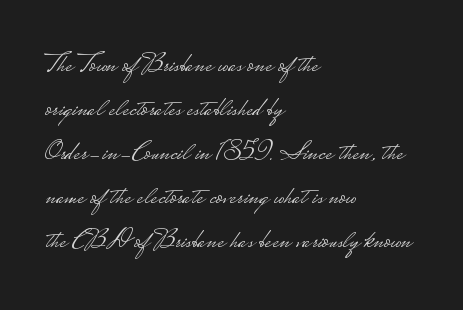
Regarding leading, the lines here are spaced in the standard way. A student would call this left alignment; a typographer would say flush left, rag right. The text was rendered using a sans face with plain stroke endings. Weight: in the light-to-regular range.
